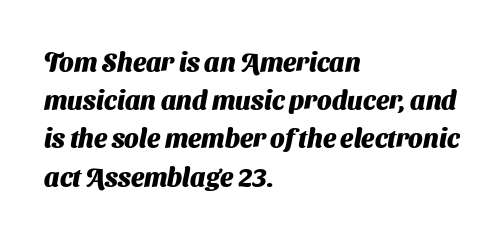
{"bold": "yes", "underline": "no", "align": "left", "line_spacing": "normal", "line_spacing_ratio": 1.47, "letter_spacing": "normal", "letter_spacing_em": 0.0, "glyph_px": 26}
